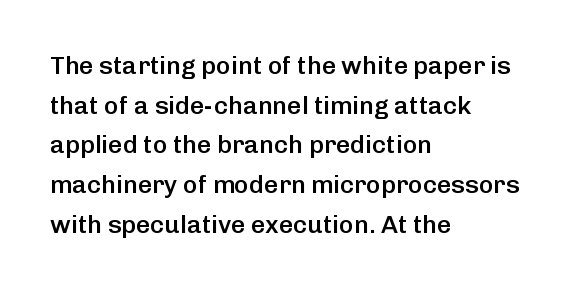
The image shows 25 px text type, upright; set left-aligned, normal line spacing (1.59x), normal letter spacing, not underlined.
